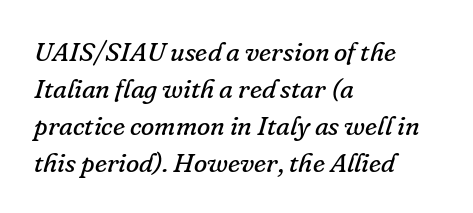
These lines keep a tight, regular rhythm from letter to letter. Anything drawn beneath the words? Only blank space. Interline gaps are of average width in this sample. A student would call this left alignment; a typographer would say flush left, rag right. Emphasis-style slanted type is in use. The font sits on the lighter half of the weight spectrum, regular included.
